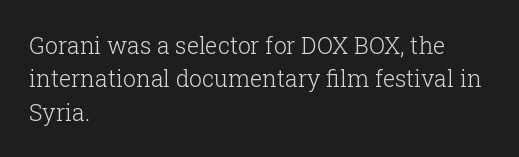
The image shows 23 px text type, upright; set left-aligned, normal line spacing (1.45x), normal letter spacing, not underlined.
